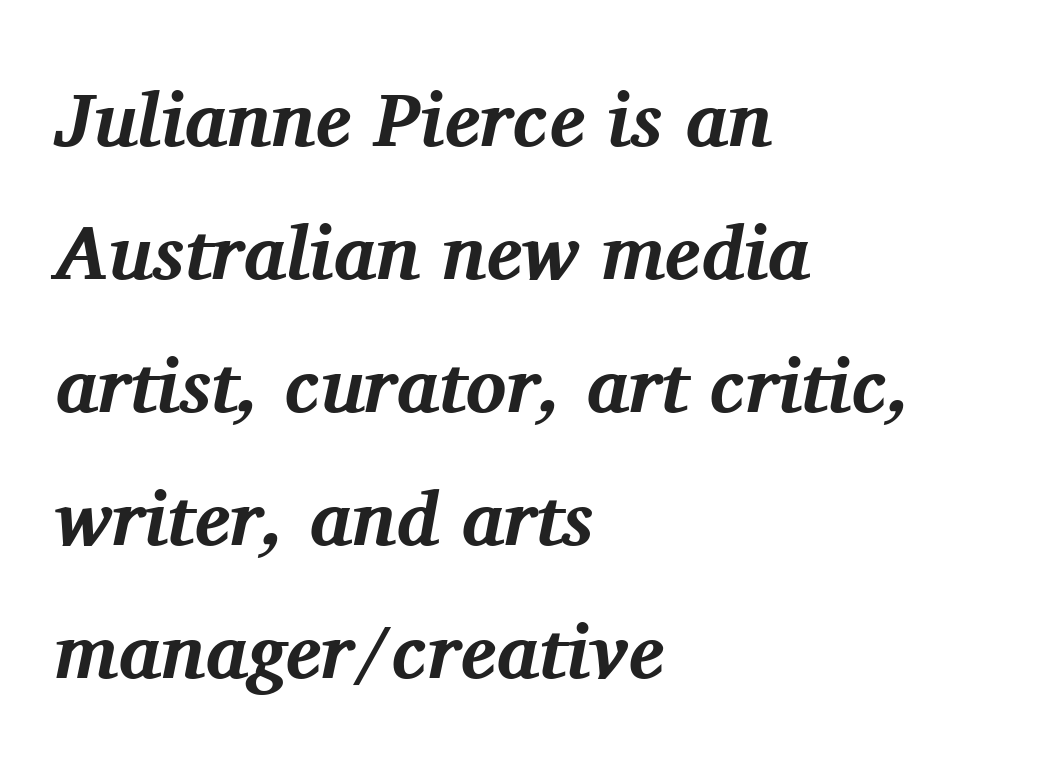
{"serif": "yes", "italic": "yes", "lean": "right", "slant_degrees": 11, "bold": "yes", "weight": "bold", "width": "normal", "stroke_contrast": "medium", "x_height": "medium", "monospaced": "no", "underline": "no", "align": "left", "line_spacing_ratio": 1.75, "letter_spacing": "normal", "letter_spacing_em": 0.0, "glyph_px": 76}
